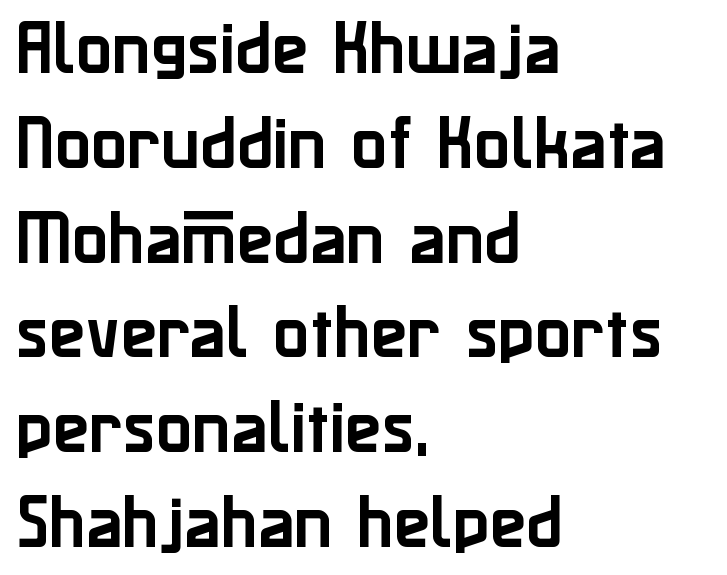
A normal amount of white space separates one row of letters from the next. Plain, unruled lines of type. The letters carry no serifs — their stems end cleanly without finishing strokes. The letters stand upright; this is a roman face.
